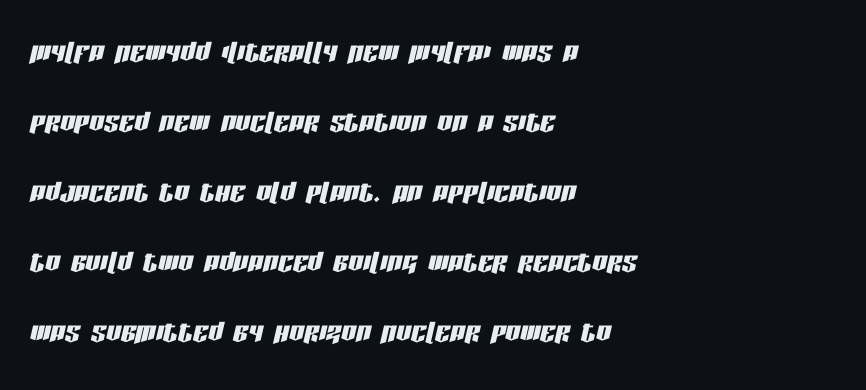
Q: Is the text italic (slanted)? A: Yes, it leans right by about 13 degrees.
Q: Is the text underlined? A: No.
Q: How is the paragraph aligned? A: Left-aligned.
Q: Is the spacing between letters normal or unusually wide? A: Normal.
Q: Width (condensed, normal, or wide)? A: Condensed.
Q: Stroke contrast? A: Low.
Q: x-height? A: Large.
Q: Monospaced? A: No.
